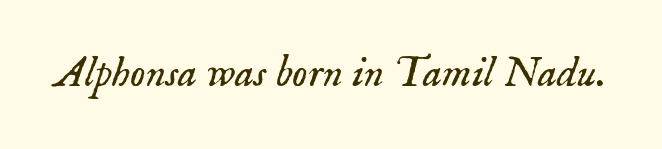
Stroke terminals: seriffed. This rendering leaves character spacing at its baseline value. The rendering uses natural spacing where letterforms have individual widths. These glyphs show unthickened strokes, regular width or finer. If you drew a line through each stem, it would be angled.
